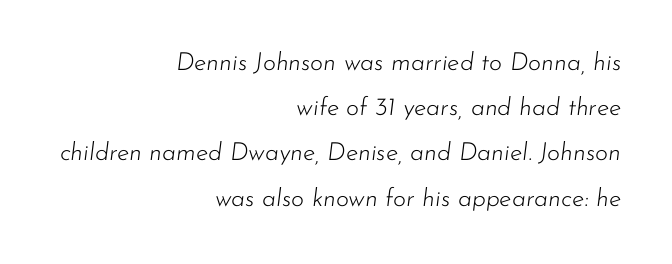
This is not heavy type; no bold has been used. A typesetter would mark this as italic. Tracking value appears to be zero — textbook default spacing. Unmarked baselines from the first word to the last. Every row of glyphs terminates at an identical x-position on the right.
